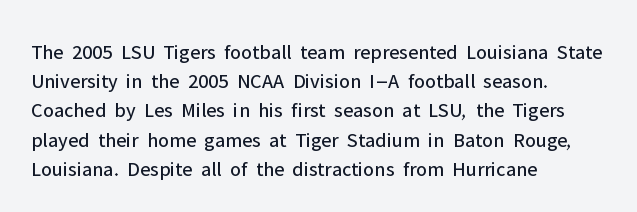
The image shows 21 px text type, upright; set left-aligned, normal line spacing (1.39x), normal letter spacing, not underlined.
